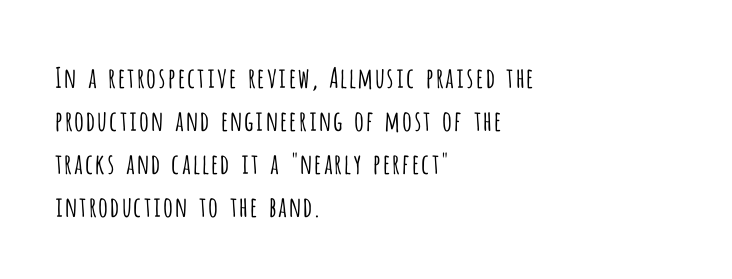
The image shows 28 px light, condensed sans-serif type, upright; set left-aligned, normal line spacing (1.53x), normal letter spacing, not underlined; low stroke contrast and a large x-height.
